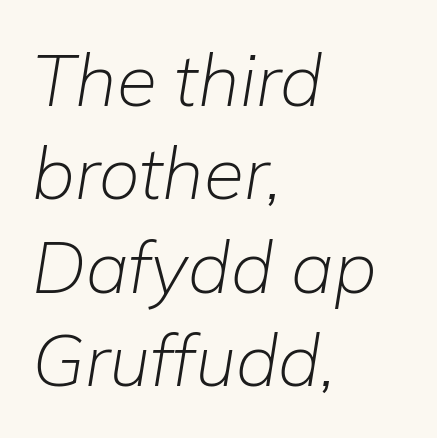
{"italic": "yes", "lean": "right", "slant_degrees": 9, "bold": "no", "weight": "light", "width": "normal", "stroke_contrast": "low", "x_height": "medium", "monospaced": "no", "underline": "no", "align": "left", "line_spacing": "normal", "line_spacing_ratio": 1.28, "letter_spacing": "normal", "letter_spacing_em": 0.0, "glyph_px": 73}
